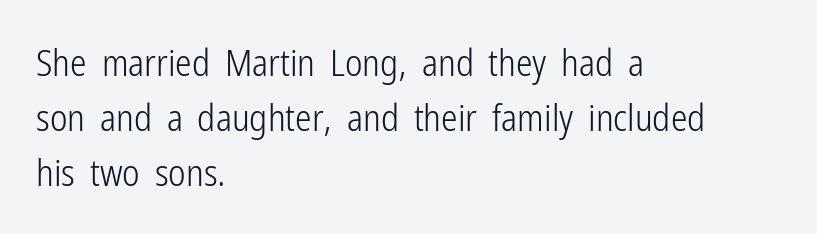
A typesetter would call this leading conventional body-copy spacing. Looks like regular typesetting: each glyph gets only the width it needs. On a weight scale, this lands at 450 or below. Every row of glyphs begins at an identical x-position on the left. Between one letter and the next there's only the usual sliver of space. A roman cut, with each character standing at attention.
